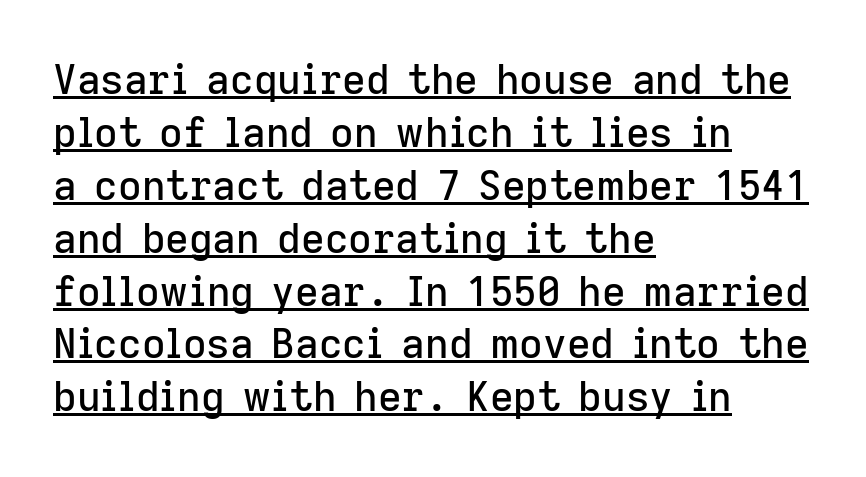
A typesetter would mark this as roman, not italic. Glance below the letters and you will spot a drawn line. Does the type have serifs? No, each stem ends abruptly. The rows are spaced the way most documents space them.
